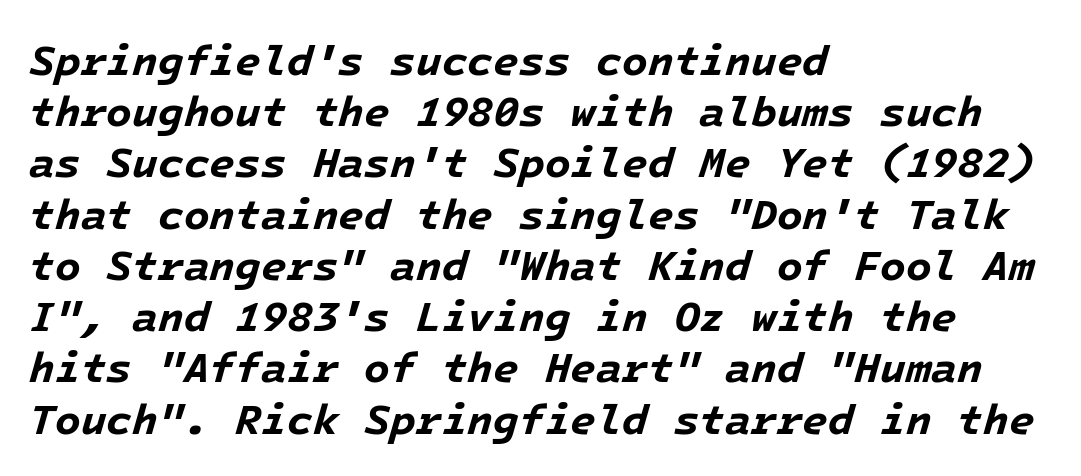
Emphasis-style slanted type is in use. No extra tracking has been applied to these lines. A student would call this left alignment; a typographer would say flush left, rag right. A dark, heavy texture on the line: the type is bold.
